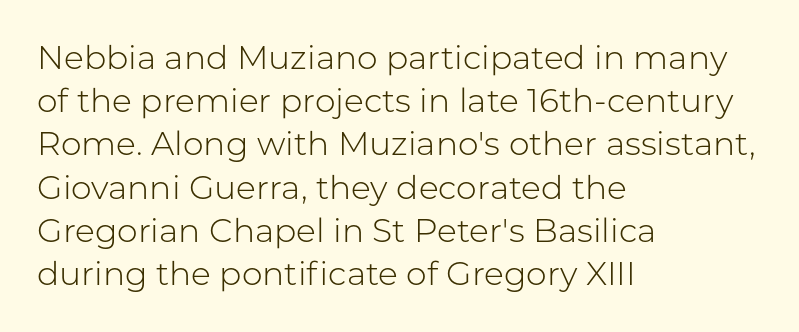
The passage shown is not bold in any degree. Spacing verdict: proportional, widths tailored to each character. Quick note: underline off. Short and long lines alike share a common starting point at left. The passage shown has conventional tracking throughout.
